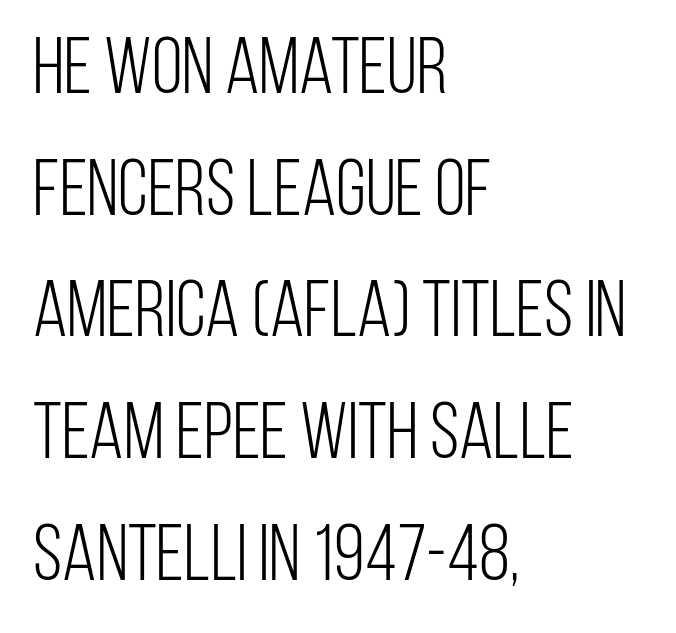
{"serif": "no", "italic": "no", "bold": "no", "weight": "light", "width": "condensed", "stroke_contrast": "low", "x_height": "large", "monospaced": "no", "underline": "no", "align": "left", "line_spacing": "normal", "line_spacing_ratio": 1.54, "letter_spacing": "normal", "letter_spacing_em": 0.0, "glyph_px": 79}
